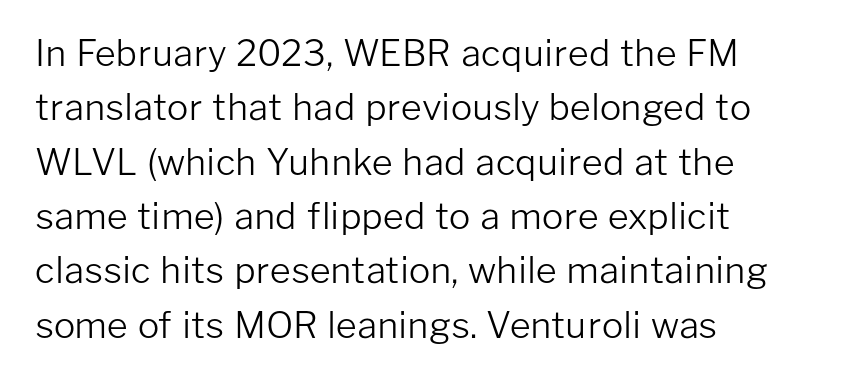
Q: Is the text bold? A: No.
Q: Is the text italic (slanted)? A: No, it is upright.
Q: Is the typeface a serif or a sans-serif typeface? A: Sans-serif.
Q: Is the text underlined? A: No.
Q: How is the paragraph aligned? A: Left-aligned.
Q: Is the spacing between letters normal or unusually wide? A: Normal.
Q: Is the spacing between lines tight, normal or loose? A: Normal.
Q: Width (condensed, normal, or wide)? A: Normal.
Q: Stroke contrast? A: Low.
Q: x-height? A: Medium.
Q: Monospaced? A: No.
